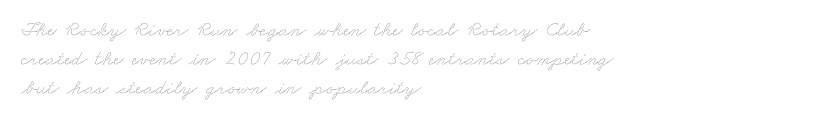
Students, note that the glyphs here touch the page at normal intervals. Horizontal bands of white between lines are of average thickness. Unbolded letterforms with no extra heft. The area under the type is left untouched. Typeset ragged right — the left edge is the straight one.
